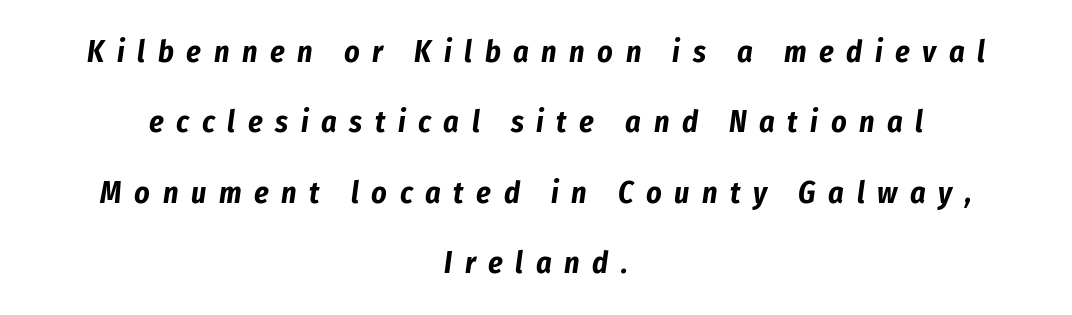
Alignment: centered. Stroke thickness is high; the sample reads as a true bold. The passage shown is typed in a proportional face where columns would drift. When letters slant like this, we call the style italic. Beneath every word, the page is bare. These lines stand farther apart than default settings would place them.
